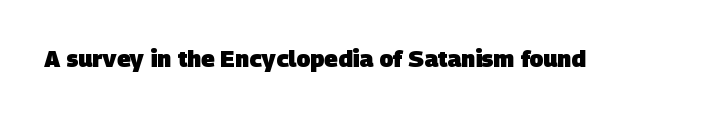
Compared with typical body copy, the letter spacing here is the same. A bare baseline throughout the passage. Chunky letters — that's bold for sure.
